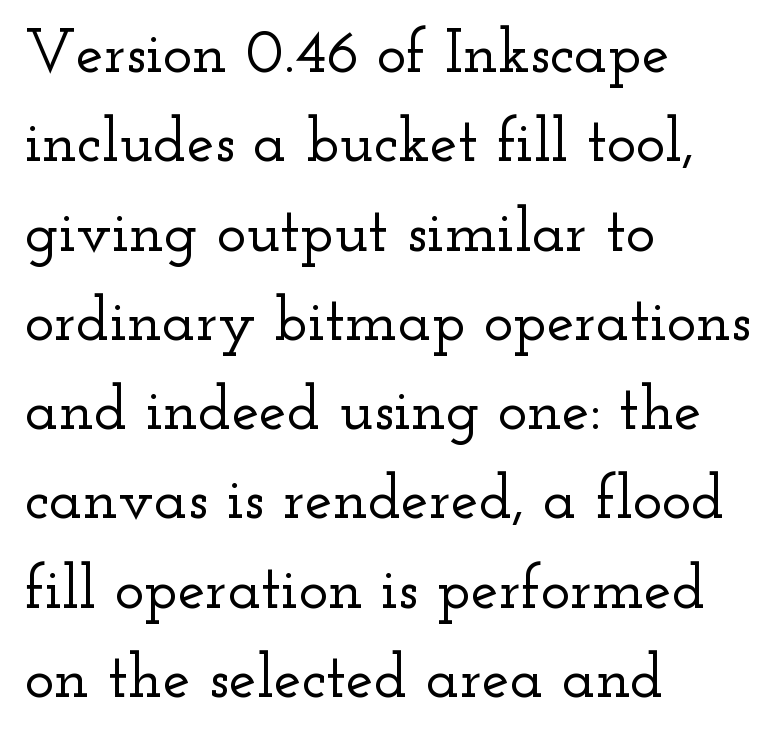
The image shows 62 px wide serif type, upright; set left-aligned, normal line spacing (1.44x), normal letter spacing, not underlined; low stroke contrast and a small x-height.
